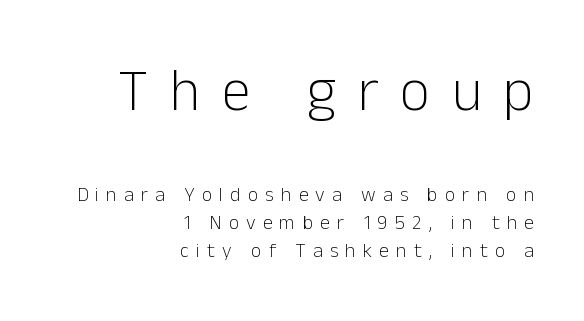
The image shows 59 px light sans-serif type, upright; set right-aligned, normal line spacing (1.4x), unusually wide letter spacing (+0.36 em), not underlined; the first (top) block is 2.95x larger; low stroke contrast and a medium x-height.
